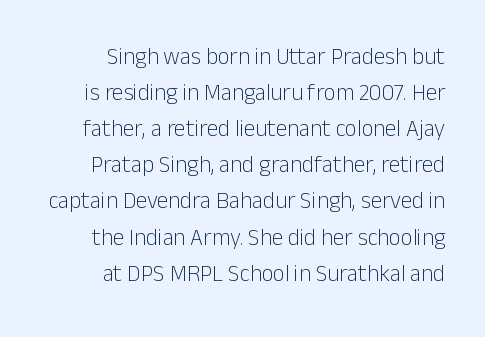
Q: Is the text bold? A: No.
Q: Is the text italic (slanted)? A: No, it is upright.
Q: Is the text underlined? A: No.
Q: How is the paragraph aligned? A: Right-aligned.
Q: Is the spacing between letters normal or unusually wide? A: Normal.
Q: Is the spacing between lines tight, normal or loose? A: Normal.
